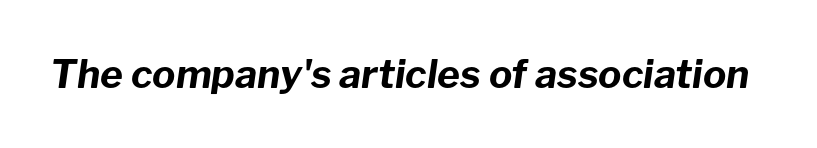
Q: Is the text bold? A: Yes.
Q: Is the text italic (slanted)? A: Yes, it leans right by about 8 degrees.
Q: Is the text underlined? A: No.
Q: Is the spacing between letters normal or unusually wide? A: Normal.
Q: Width (condensed, normal, or wide)? A: Normal.
Q: Stroke contrast? A: Low.
Q: x-height? A: Medium.
Q: Monospaced? A: No.
